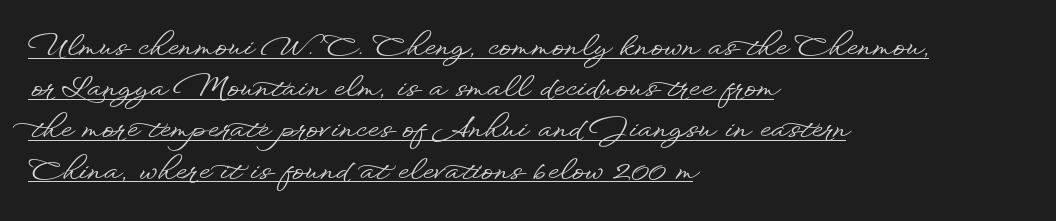
The face used here is rendered with its standard letterfit. Character widths vary here, with narrow letters taking less room than wide ones. Caption: multi-line text, flush left, ragged right. Note: no serifs on the glyphs. Reading down the column, the eye jumps a familiar distance to each next line.
